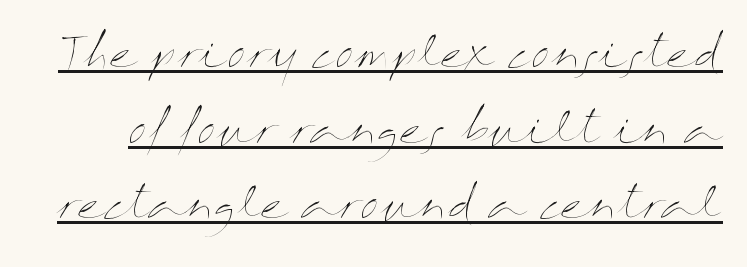
No chunkiness to these letters — they're not bold. These lines are rendered in a variable-pitch font. The rendering keeps characters at their native spacing. Check the space under the baseline: a stroke is drawn there.
